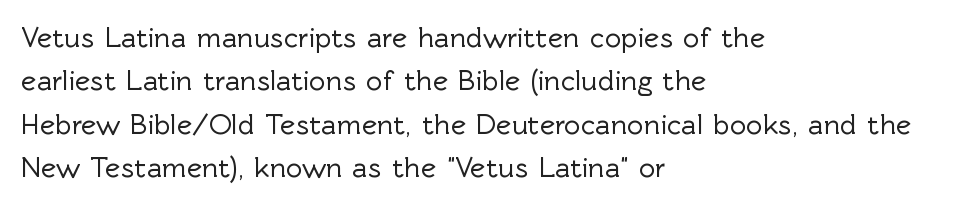
{"serif": "no", "italic": "no", "width": "normal", "x_height": "medium", "monospaced": "no", "underline": "no", "align": "left", "line_spacing": "normal", "line_spacing_ratio": 1.5, "letter_spacing": "normal", "letter_spacing_em": 0.0, "glyph_px": 29}
